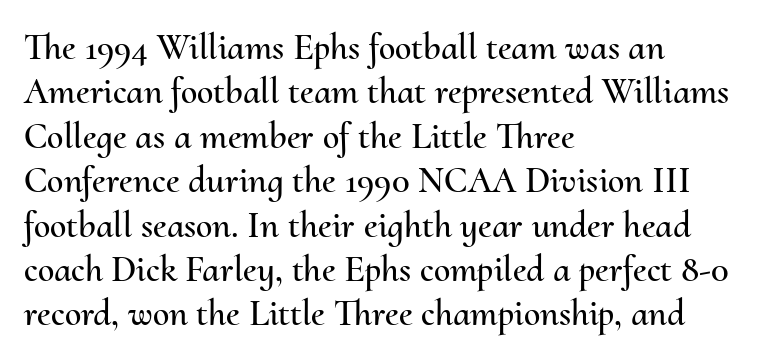
Q: Is the text italic (slanted)? A: No, it is upright.
Q: Is the text underlined? A: No.
Q: How is the paragraph aligned? A: Left-aligned.
Q: Is the spacing between letters normal or unusually wide? A: Normal.
Q: Width (condensed, normal, or wide)? A: Normal.
Q: Stroke contrast? A: Medium.
Q: x-height? A: Small.
Q: Monospaced? A: No.
